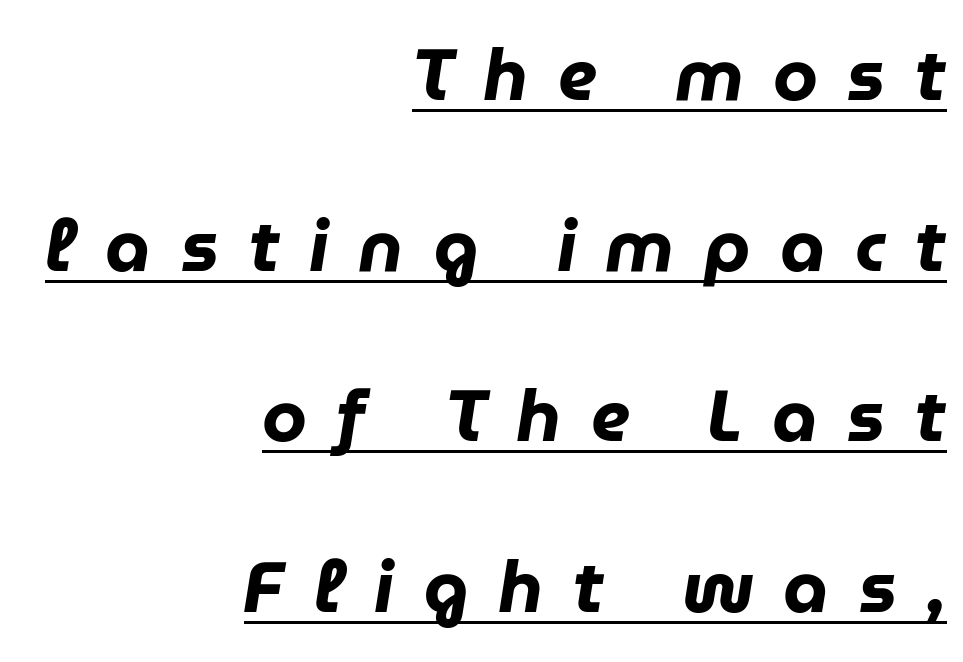
The image shows 72 px heavy type, italic (leaning right); set right-aligned, loose line spacing (2.37x), unusually wide letter spacing (+0.41 em), underlined; low stroke contrast and a medium x-height.
